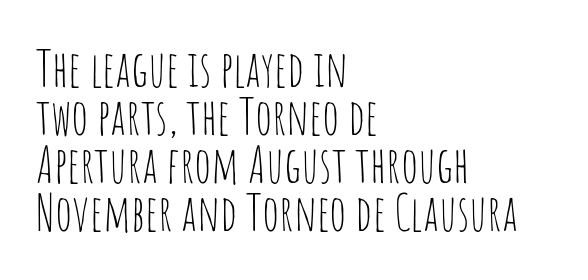
Q: Is the text bold? A: No.
Q: Is the text italic (slanted)? A: No, it is upright.
Q: Is the typeface a serif or a sans-serif typeface? A: Sans-serif.
Q: Is the text underlined? A: No.
Q: How is the paragraph aligned? A: Left-aligned.
Q: Is the spacing between letters normal or unusually wide? A: Normal.
Q: Is the spacing between lines tight, normal or loose? A: Tight.
Q: Width (condensed, normal, or wide)? A: Condensed.
Q: Stroke contrast? A: Low.
Q: x-height? A: Large.
Q: Monospaced? A: No.
